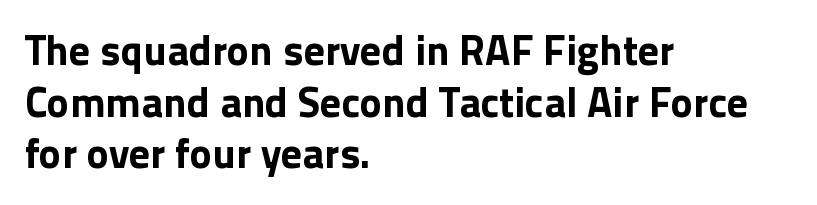
Nobody touched the tracking dial on this one. No italicization has been applied; the sample stays upright. What weight is shown? A full bold with thick strokes. A sans-serif font was chosen for this passage. Typeset ragged right — the left edge is the straight one. Rule under the text: the space is simply empty.
